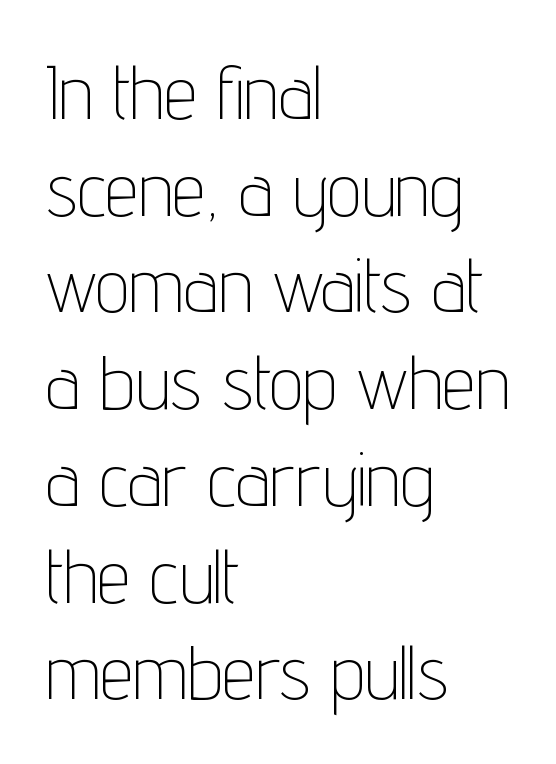
Q: Is the text bold? A: No.
Q: Is the text italic (slanted)? A: No, it is upright.
Q: Is the typeface a serif or a sans-serif typeface? A: Sans-serif.
Q: Is the text underlined? A: No.
Q: How is the paragraph aligned? A: Left-aligned.
Q: Is the spacing between letters normal or unusually wide? A: Normal.
Q: Is the spacing between lines tight, normal or loose? A: Normal.
Q: Width (condensed, normal, or wide)? A: Condensed.
Q: Stroke contrast? A: Low.
Q: x-height? A: Medium.
Q: Monospaced? A: No.
